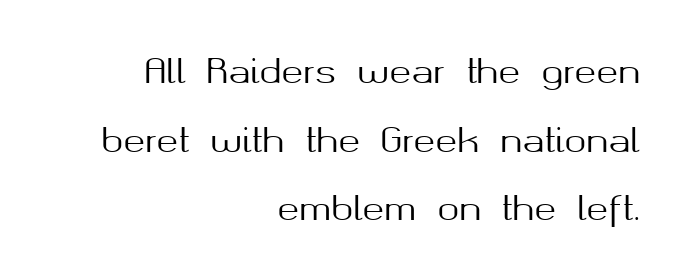
The image shows 33 px sans-serif type, upright; set right-aligned, loose line spacing (2.08x), normal letter spacing, not underlined; medium stroke contrast and a medium x-height.
